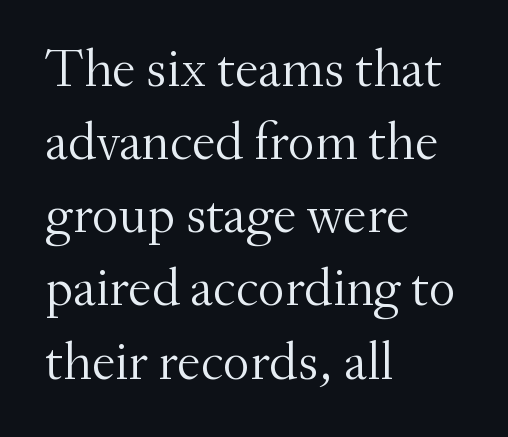
Horizontal bands of white between lines are of average thickness. The gap between lines stays unmarked. The rendering anchors every line to the left-hand side. Are there feet on the stems? There are — it's a serif. Weight: not bold — regular or lighter. The letterforms sit shoulder to shoulder at normal distance.
